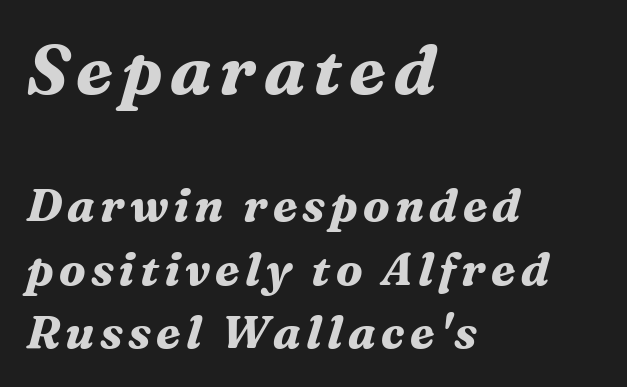
The image shows 69 px bold serif type, italic (leaning right); set left-aligned, normal line spacing (1.38x), not underlined; the first (top) block is 1.5x larger; medium stroke contrast and a medium x-height.
